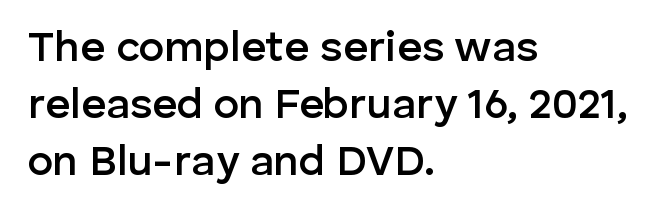
{"serif": "no", "italic": "no", "bold": "semi", "weight": "semibold", "width": "normal", "stroke_contrast": "low", "x_height": "medium", "monospaced": "no", "underline": "no", "align": "left", "line_spacing": "normal", "line_spacing_ratio": 1.32, "letter_spacing": "normal", "letter_spacing_em": 0.0, "glyph_px": 43}
